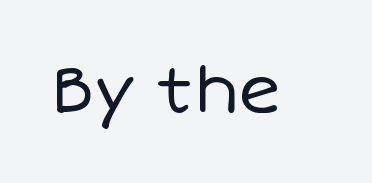
The image shows 65 px regular-weight type, upright; set normal letter spacing, not underlined; low stroke contrast and a large x-height.
